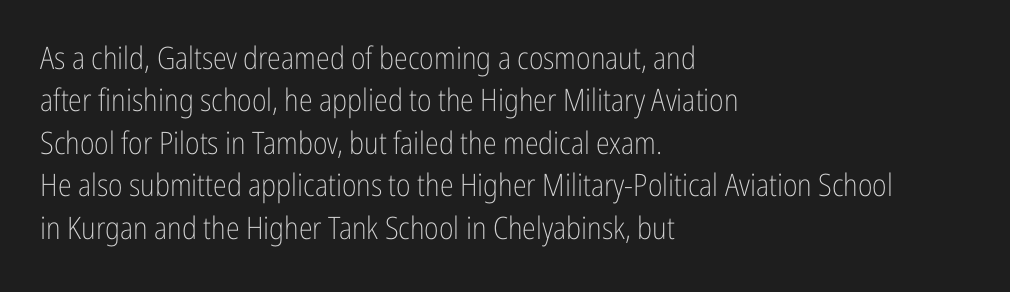
Q: Is the text bold? A: No.
Q: Is the text italic (slanted)? A: No, it is upright.
Q: Is the typeface a serif or a sans-serif typeface? A: Sans-serif.
Q: Is the text underlined? A: No.
Q: How is the paragraph aligned? A: Left-aligned.
Q: Is the spacing between letters normal or unusually wide? A: Normal.
Q: Is the spacing between lines tight, normal or loose? A: Normal.
Q: Width (condensed, normal, or wide)? A: Condensed.
Q: Stroke contrast? A: Low.
Q: x-height? A: Medium.
Q: Monospaced? A: No.
